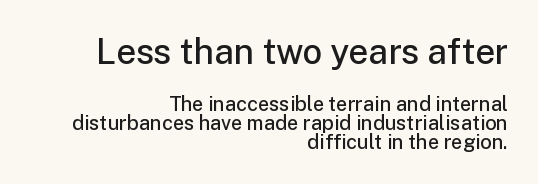
Q: Is the text bold? A: Semi-bold.
Q: Is the text italic (slanted)? A: No, it is upright.
Q: Is the typeface a serif or a sans-serif typeface? A: Sans-serif.
Q: Is the text underlined? A: No.
Q: How is the paragraph aligned? A: Right-aligned.
Q: Is the spacing between letters normal or unusually wide? A: Normal.
Q: Is the spacing between lines tight, normal or loose? A: Tight.
Q: Which block of text is set in a larger size, the first (top) or the second (bottom)? A: The first (top) one.
Q: Width (condensed, normal, or wide)? A: Normal.
Q: Stroke contrast? A: Low.
Q: x-height? A: Medium.
Q: Monospaced? A: No.
